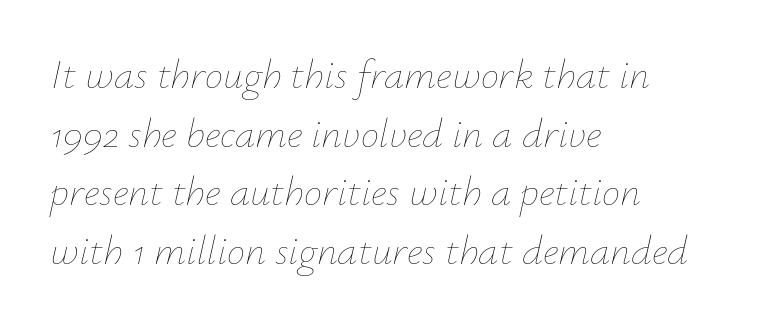
The vertical gap from one line to the next is medium. Short and long lines alike share a common starting point at left. Do the characters align in a grid? No, the font is proportional. The tracking reads as untouched default to a designer's eye. Bare-footed words on every line. A typesetter would mark this as italic.
